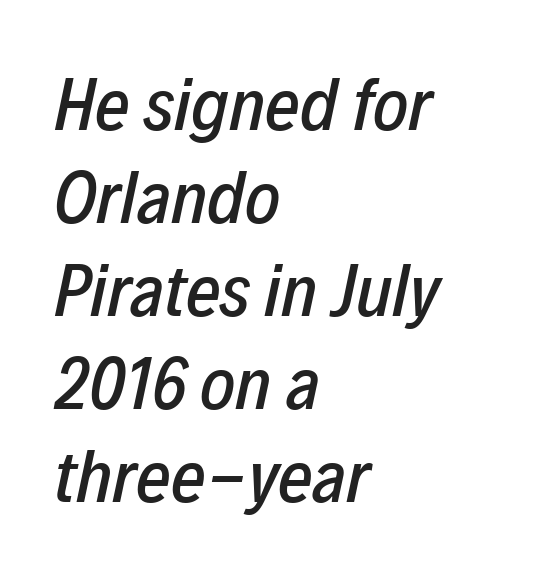
Tracking here is standard; glyphs follow each other at the usual distance. The space beneath each line is pristine and unruled. Think of a printed novel: that variable character pitch is what you see here. Emphasis-style slanted type is in use.
